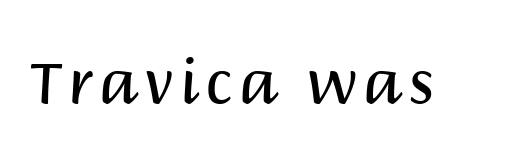
The image shows 61 px regular-weight sans-serif type; set not underlined; medium stroke contrast and a large x-height.
